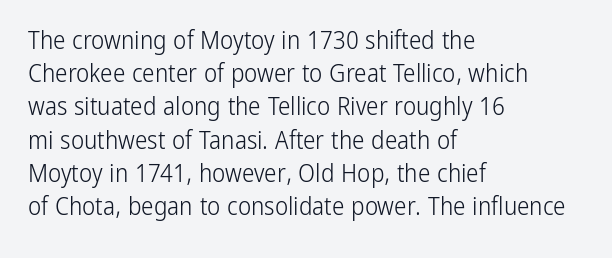
{"italic": "no", "bold": "no", "underline": "no", "align": "left", "line_spacing": "normal", "line_spacing_ratio": 1.33, "letter_spacing": "normal", "letter_spacing_em": 0.0, "glyph_px": 25}
